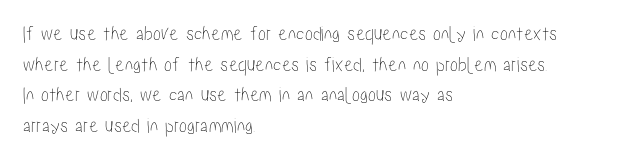
The image shows 21 px text type, upright; set left-aligned, normal line spacing (1.46x), normal letter spacing, not underlined.
